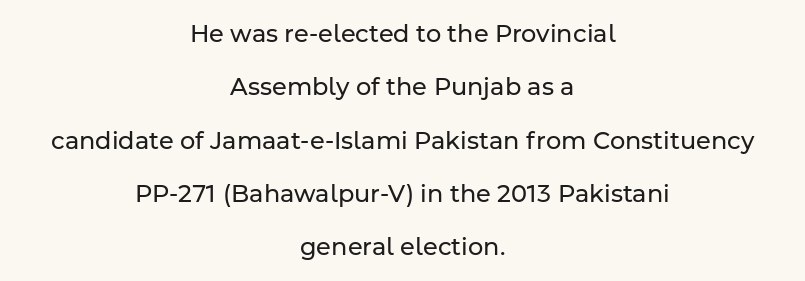
Q: Is the text bold? A: No.
Q: Is the text italic (slanted)? A: No, it is upright.
Q: Is the text underlined? A: No.
Q: How is the paragraph aligned? A: Centered.
Q: Is the spacing between letters normal or unusually wide? A: Normal.
Q: Is the spacing between lines tight, normal or loose? A: Loose.
